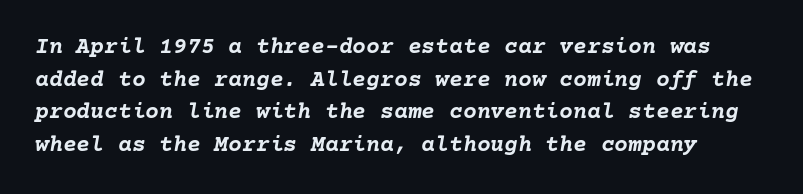
{"italic": "yes", "lean": "right", "slant_degrees": 10, "bold": "yes", "underline": "no", "line_spacing": "normal", "line_spacing_ratio": 1.42, "letter_spacing": "normal", "letter_spacing_em": 0.0, "glyph_px": 23}
